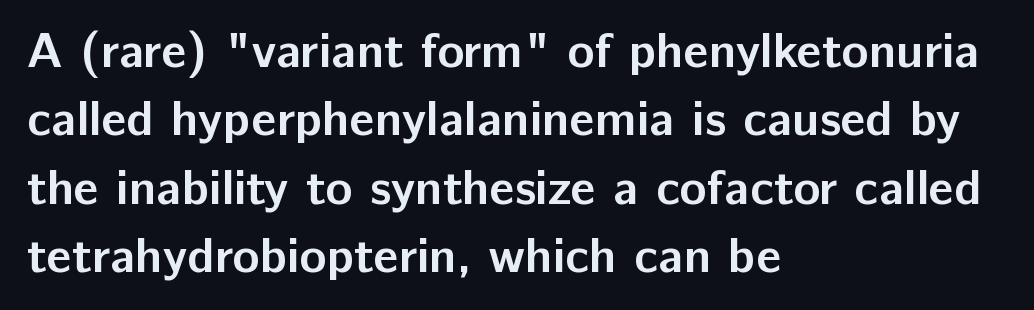
The image shows 50 px semibold sans-serif type, upright; set left-aligned, normal line spacing (1.37x), normal letter spacing, not underlined; low stroke contrast and a medium x-height.
